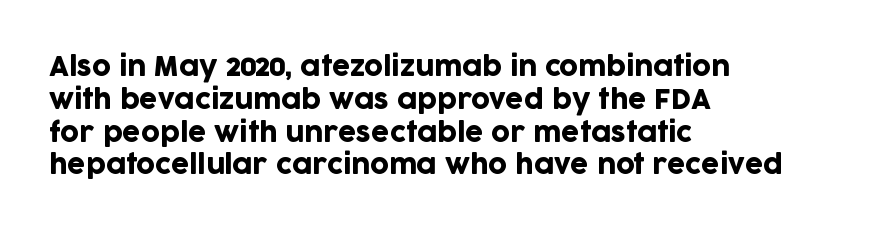
Each new line begins a customary step beneath the previous one. The passage shown is not underscored anywhere. Unlike italic type, these characters show no tilt at all. Casual observation: everything's shoved over to the left.
